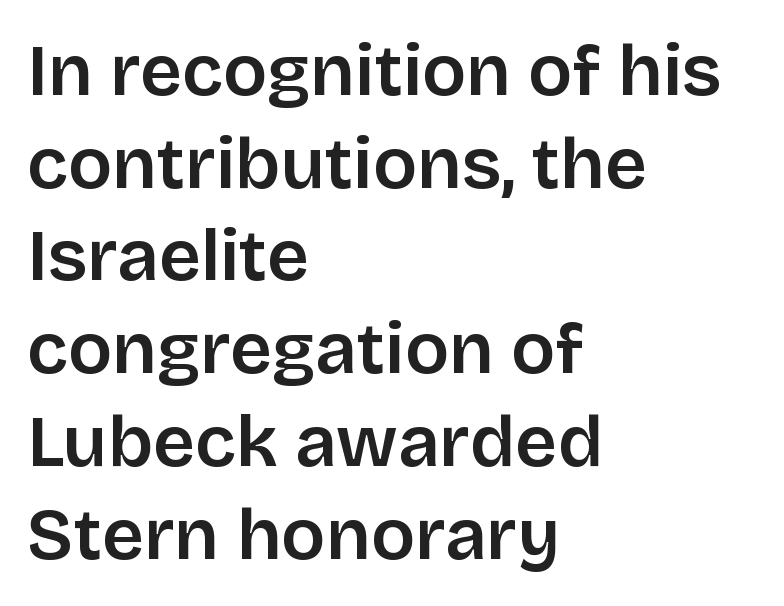
{"serif": "no", "italic": "no", "width": "normal", "stroke_contrast": "low", "x_height": "large", "monospaced": "no", "underline": "no", "align": "left", "line_spacing": "normal", "line_spacing_ratio": 1.27, "letter_spacing": "normal", "letter_spacing_em": 0.0, "glyph_px": 73}
